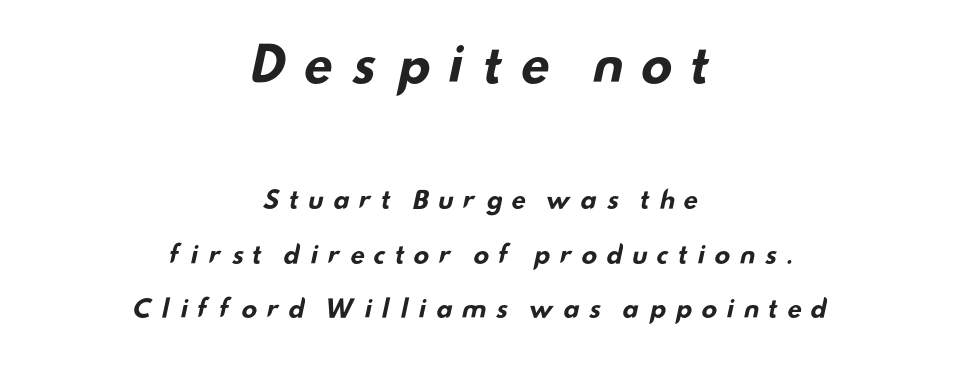
Decoration check: the copy has no underline. Does the copy run flush right? No — it is centered line by line. A dark, heavy texture on the line: the type is bold. Here the designer chose a conventional face with non-uniform glyph widths. This rendering widens character spacing well past its baseline value. Type style note: lacks serifs.
